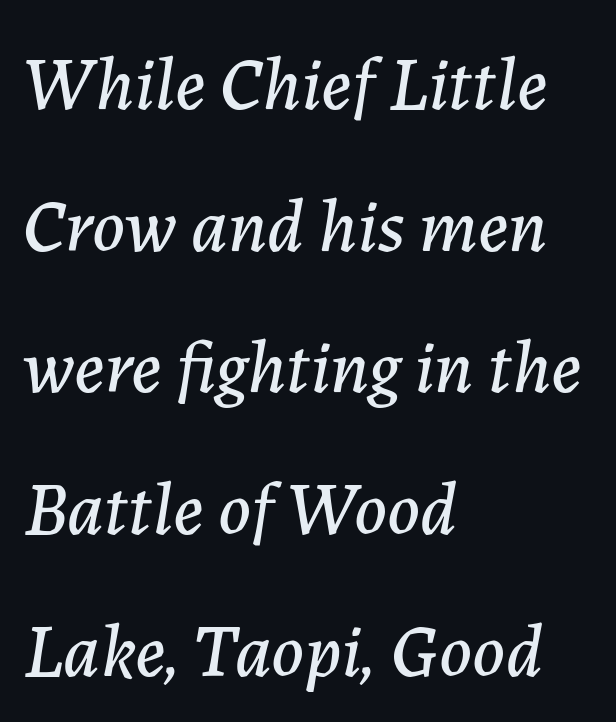
The image shows 75 px text type, italic (leaning right); set left-aligned, line spacing 1.89x, normal letter spacing, not underlined; low stroke contrast and a medium x-height.
